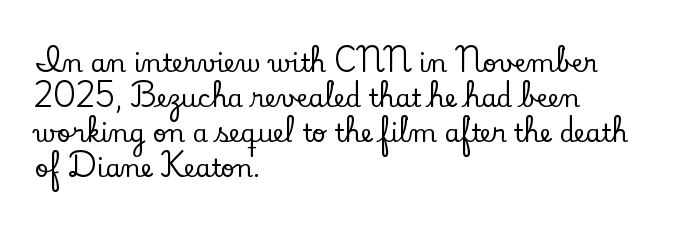
Q: Is the text italic (slanted)? A: No, it is upright.
Q: Is the text underlined? A: No.
Q: How is the paragraph aligned? A: Left-aligned.
Q: Is the spacing between letters normal or unusually wide? A: Normal.
Q: Is the spacing between lines tight, normal or loose? A: Normal.
